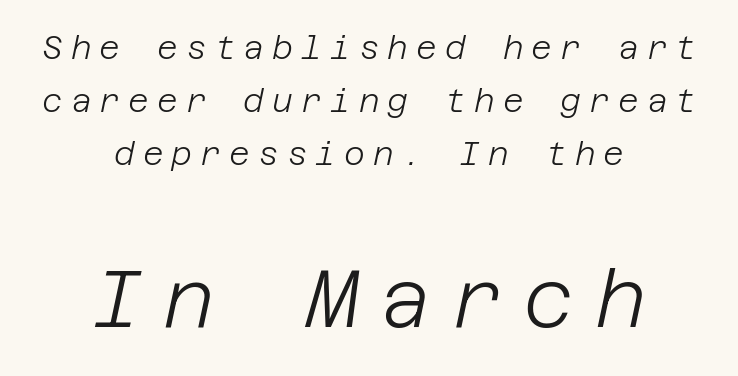
The whole block is typeset with a tilt. The emphasis by scale lands on block number two, below. Letters have the restrained weight of plain body copy at most. The paragraph has two soft edges and a firm central axis. A bare baseline throughout the passage. Is there much room between lines? A standard amount, neither cramped nor airy.
